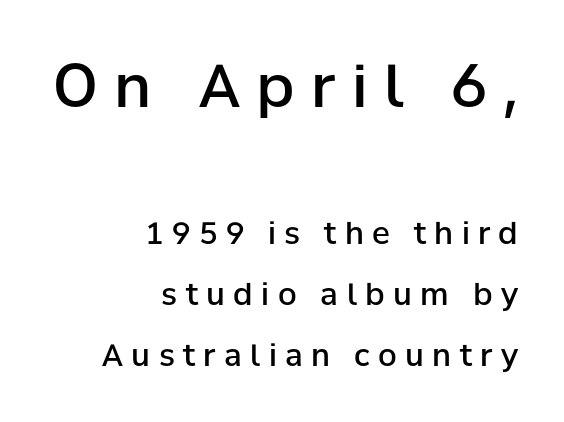
{"serif": "no", "italic": "no", "bold": "semi", "weight": "semibold", "width": "normal", "stroke_contrast": "low", "x_height": "medium", "monospaced": "no", "underline": "no", "align": "right", "line_spacing": "loose", "line_spacing_ratio": 2.03, "letter_spacing": "wide", "letter_spacing_em": 0.28, "larger_block": "first", "size_ratio": 1.97, "glyph_px": 59}
